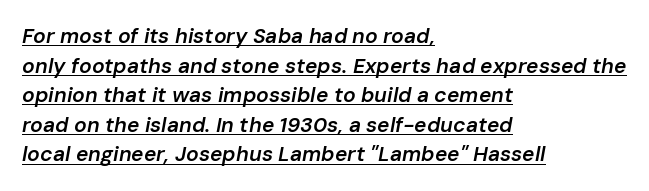
The image shows 21 px text type, italic (leaning right); set left-aligned, normal line spacing (1.41x), normal letter spacing, underlined.
